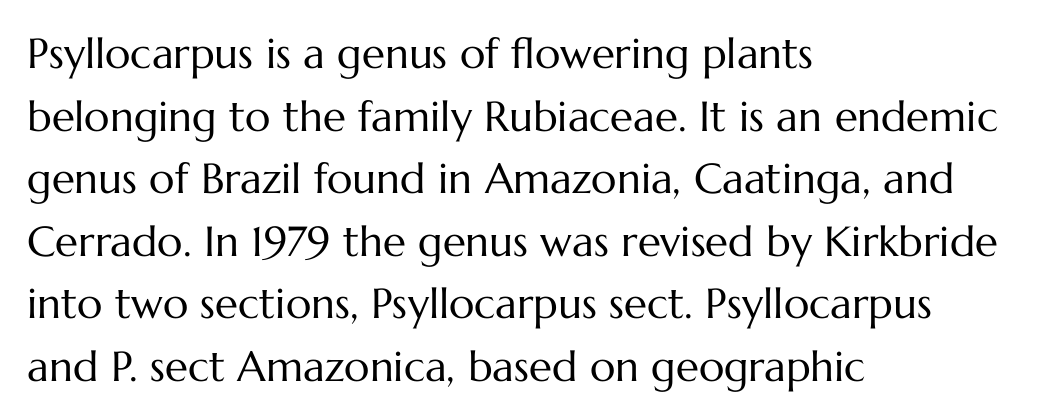
Ink coverage per letter is moderate at most. Each row of text sits above clean, open space. A classic flush-left, rag-right setting is used for this passage. Standard letterfit; no display-style spreading of the glyphs.
